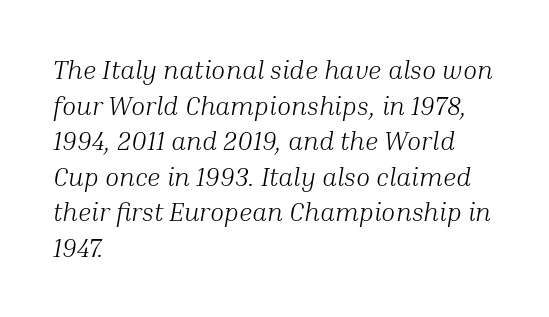
{"italic": "yes", "lean": "right", "slant_degrees": 10, "bold": "no", "underline": "no", "align": "left", "line_spacing": "normal", "line_spacing_ratio": 1.37, "letter_spacing": "normal", "letter_spacing_em": 0.0, "glyph_px": 26}
